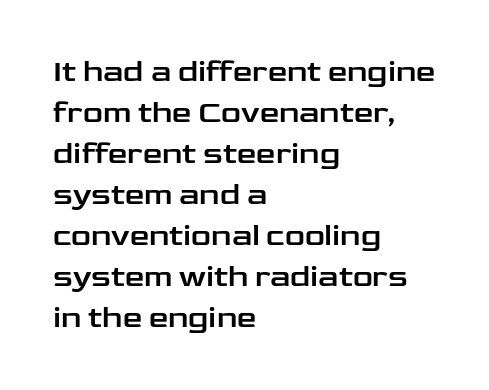
The image shows 31 px wide sans-serif type, upright; set left-aligned, normal line spacing (1.32x), normal letter spacing, not underlined; low stroke contrast and a medium x-height.
